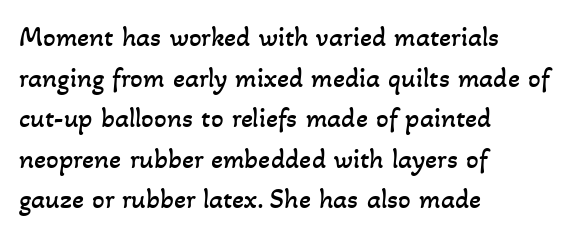
{"bold": "no", "weight": "regular", "width": "normal", "stroke_contrast": "low", "x_height": "small", "monospaced": "no", "underline": "no", "align": "left", "line_spacing": "normal", "line_spacing_ratio": 1.45, "letter_spacing": "normal", "letter_spacing_em": 0.0, "glyph_px": 28}
